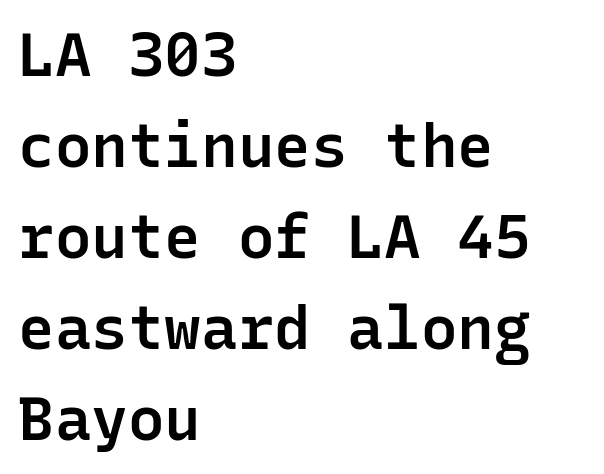
{"serif": "no", "italic": "no", "bold": "semi", "weight": "semibold", "width": "normal", "stroke_contrast": "low", "x_height": "medium", "monospaced": "yes", "underline": "no", "align": "left", "line_spacing": "normal", "line_spacing_ratio": 1.49, "letter_spacing": "normal", "letter_spacing_em": 0.0, "glyph_px": 61}
